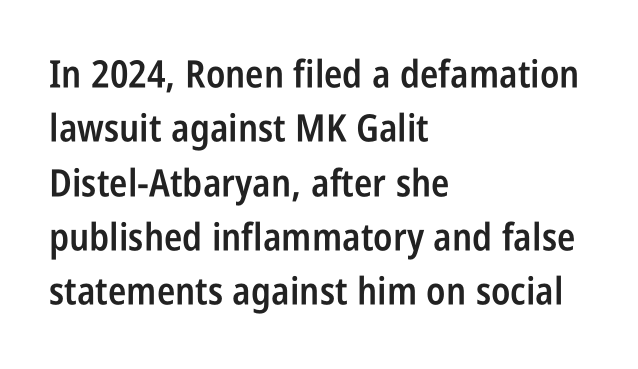
{"serif": "no", "italic": "no", "bold": "semi", "weight": "semibold", "width": "condensed", "stroke_contrast": "low", "x_height": "large", "monospaced": "no", "underline": "no", "align": "left", "line_spacing": "normal", "line_spacing_ratio": 1.43, "letter_spacing": "normal", "letter_spacing_em": 0.0, "glyph_px": 38}
